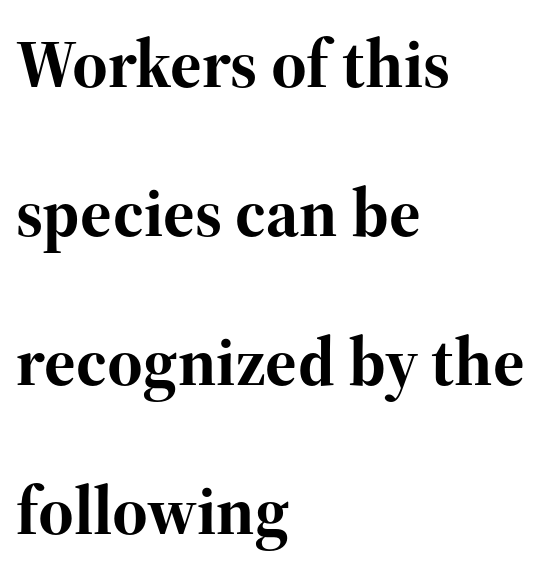
This sample is left-justified, so line endings fall wherever the words run out. This rendering employs a face with finishing strokes, i.e., a serif. Style check: upright. Here the designer chose a conventional face with non-uniform glyph widths.
